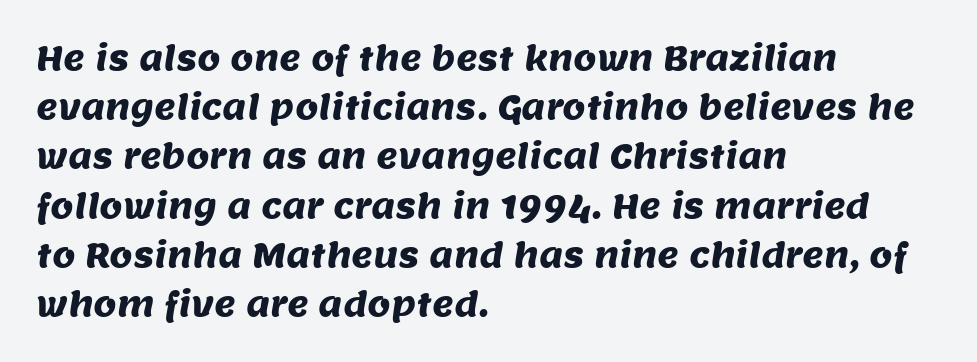
Notice how descenders clear the ascenders below comfortably — that's standard leading. Nope, no serifs anywhere on these letters. These lines are set flush left with a ragged right edge. The line texture is even and compact thanks to regular tracking. Nobody drew a line under any word here.
